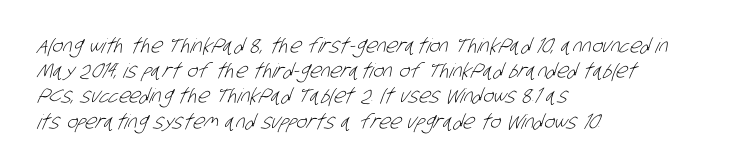
Q: Is the text bold? A: No.
Q: Is the text underlined? A: No.
Q: How is the paragraph aligned? A: Left-aligned.
Q: Is the spacing between letters normal or unusually wide? A: Normal.
Q: Is the spacing between lines tight, normal or loose? A: Normal.
